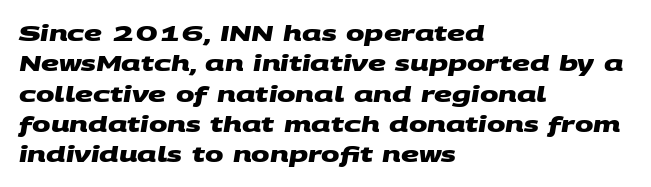
Q: Is the text bold? A: Yes.
Q: Is the text underlined? A: No.
Q: How is the paragraph aligned? A: Left-aligned.
Q: Is the spacing between letters normal or unusually wide? A: Normal.
Q: Is the spacing between lines tight, normal or loose? A: Normal.
